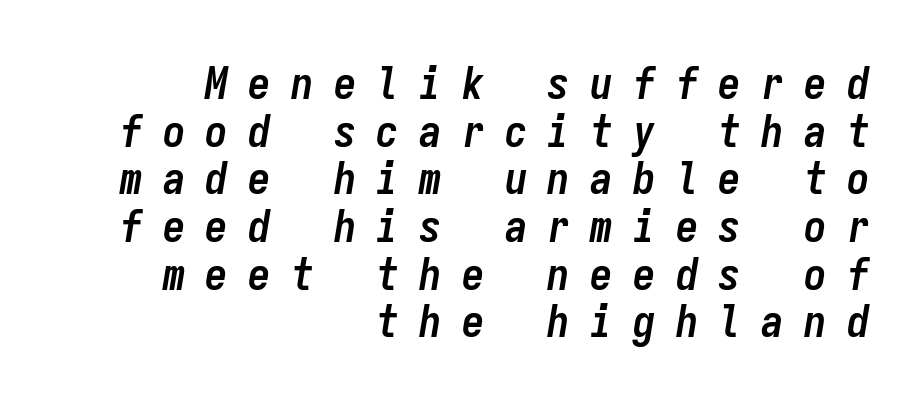
Q: Is the text bold? A: Yes.
Q: Is the text italic (slanted)? A: Yes, it leans right by about 9 degrees.
Q: Is the text underlined? A: No.
Q: How is the paragraph aligned? A: Right-aligned.
Q: Is the spacing between letters normal or unusually wide? A: Unusually wide.
Q: Is the spacing between lines tight, normal or loose? A: Tight.
Q: Width (condensed, normal, or wide)? A: Condensed.
Q: Stroke contrast? A: Low.
Q: x-height? A: Medium.
Q: Monospaced? A: Yes.
